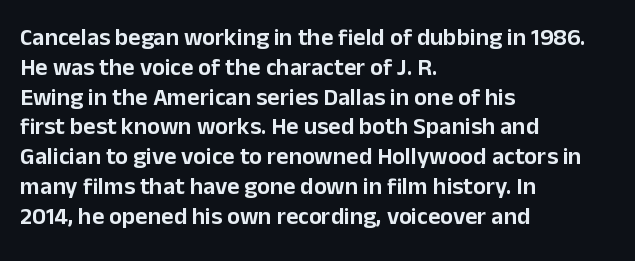
The image shows 24 px text type, upright; set left-aligned, line spacing 1.24x, normal letter spacing, not underlined.
